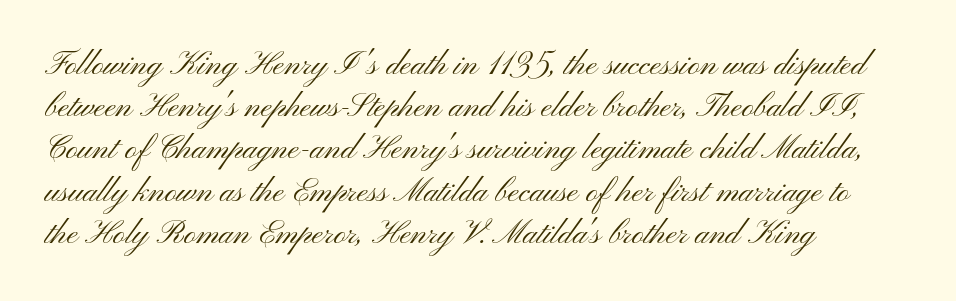
The image shows 33 px light, wide sans-serif type; set left-aligned, normal line spacing (1.28x), normal letter spacing, not underlined; medium stroke contrast and a small x-height.
